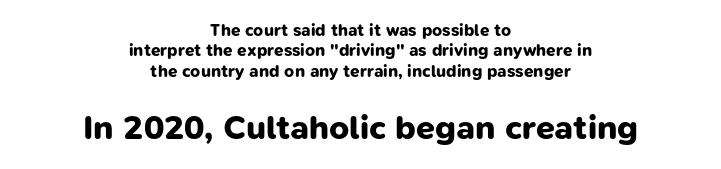
These lines carry a lot of weight — the face is fully bold. The glyphs are unaccompanied by any horizontal stroke below them. Here the second block reads like a headline and the first like body copy. A sans-serif font was chosen for this passage.
